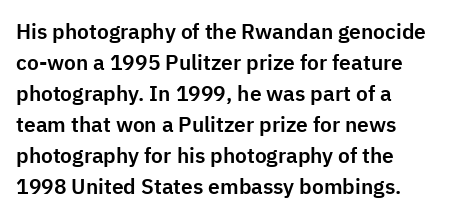
{"italic": "no", "underline": "no", "align": "left", "line_spacing": "normal", "line_spacing_ratio": 1.48, "letter_spacing": "normal", "letter_spacing_em": 0.0, "glyph_px": 21}
